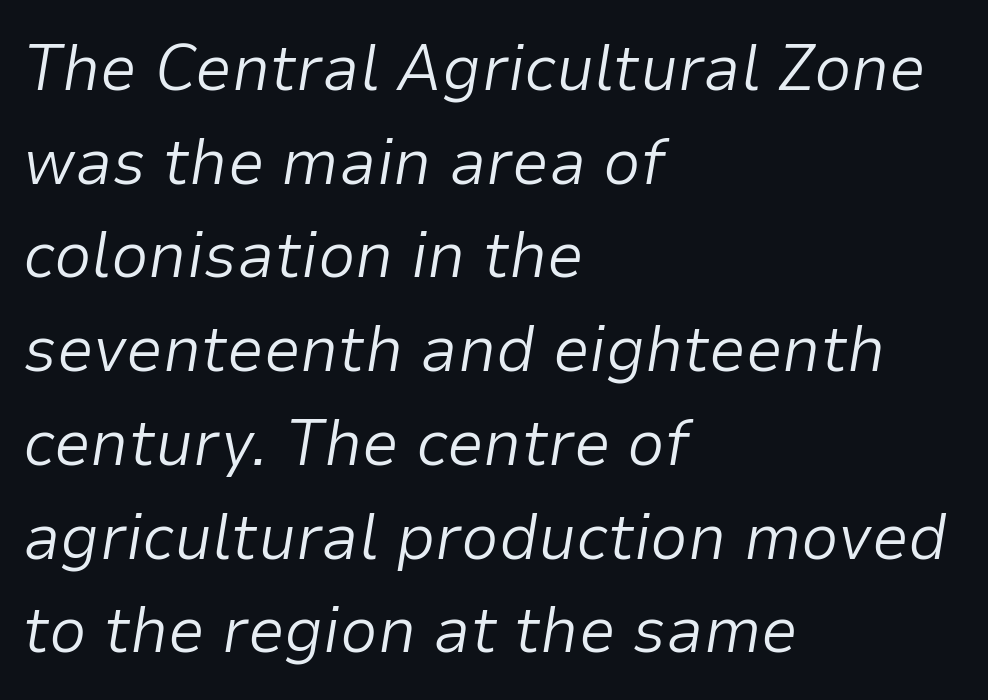
Notice how the passage keeps a crisp vertical edge on the left only. Think of a printed novel: that variable character pitch is what you see here. Think standard paragraph weight, or any step lighter than that. If you drew a line through each stem, it would be angled.
